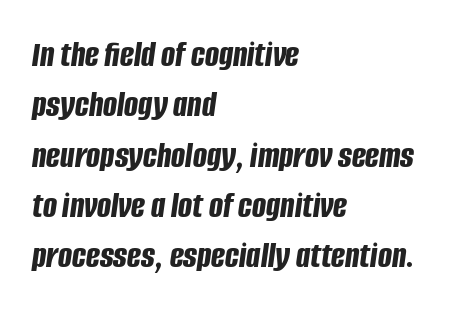
Is there much room between lines? A standard amount, neither cramped nor airy. Does the copy run flush right? No — it runs flush left. The letters advance in unequal steps, a hallmark of proportional type. You'd pick this weight for a headline — it's a proper bold. This sample uses plain, unmodified letter spacing.
